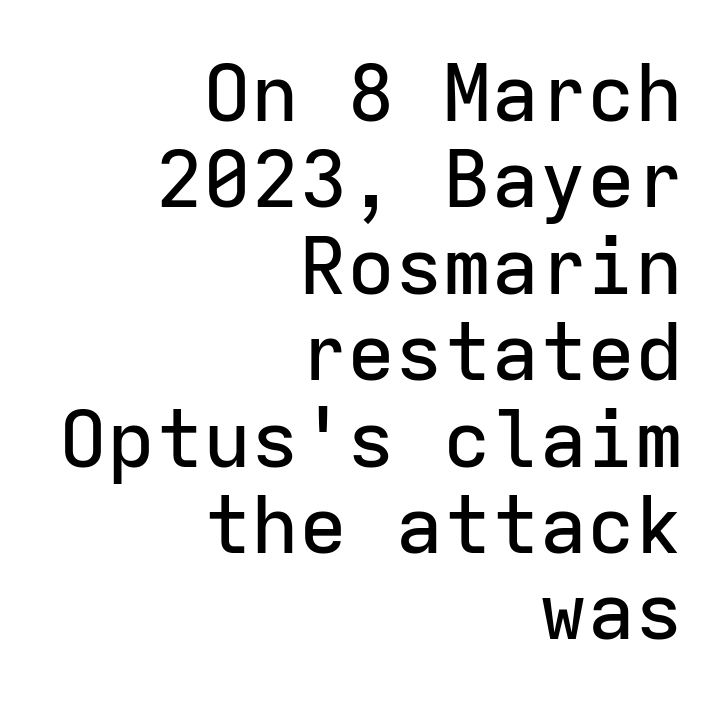
The image shows 80 px sans-serif type, upright, monospaced; set right-aligned, tight line spacing (1.08x), normal letter spacing, not underlined; low stroke contrast and a medium x-height.
